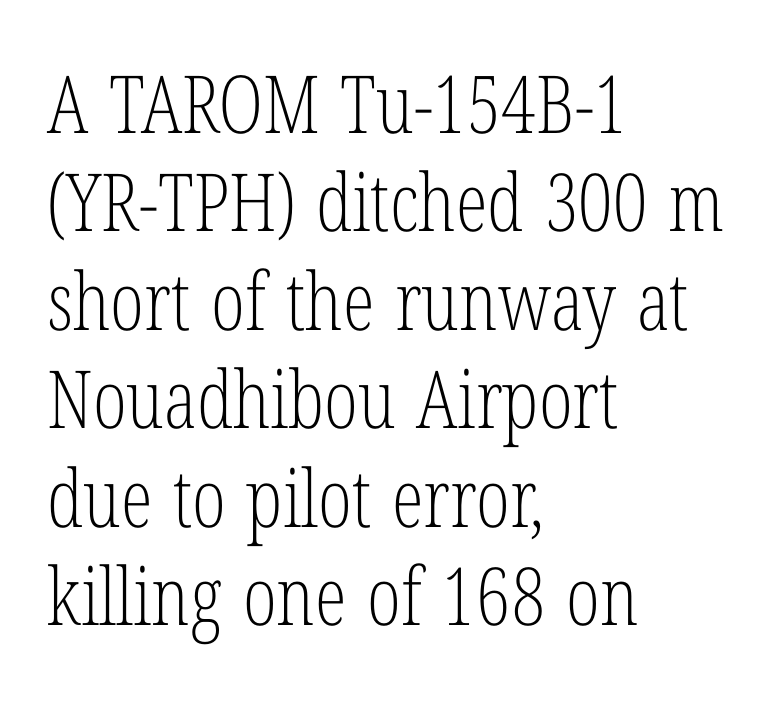
The image shows 80 px light, condensed serif type, upright; set left-aligned, line spacing 1.23x, normal letter spacing, not underlined; low stroke contrast and a medium x-height.
